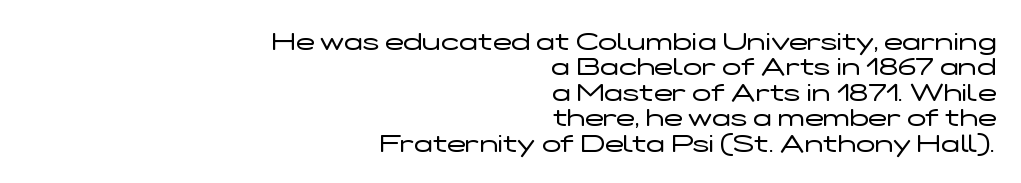
{"italic": "no", "bold": "no", "underline": "no", "align": "right", "line_spacing": "tight", "line_spacing_ratio": 1.02, "letter_spacing": "normal", "letter_spacing_em": 0.0, "glyph_px": 25}
